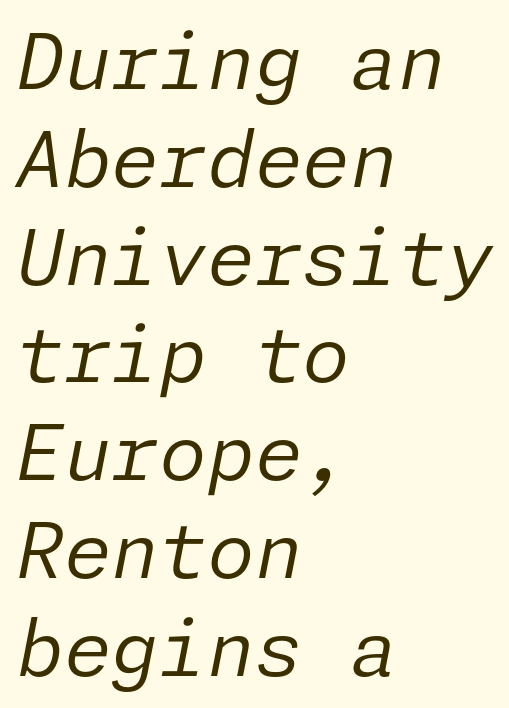
{"italic": "yes", "lean": "right", "slant_degrees": 11, "bold": "no", "weight": "regular", "width": "normal", "stroke_contrast": "low", "x_height": "medium", "underline": "no", "align": "left", "line_spacing": "normal", "line_spacing_ratio": 1.27, "letter_spacing": "normal", "letter_spacing_em": 0.0, "glyph_px": 77}
